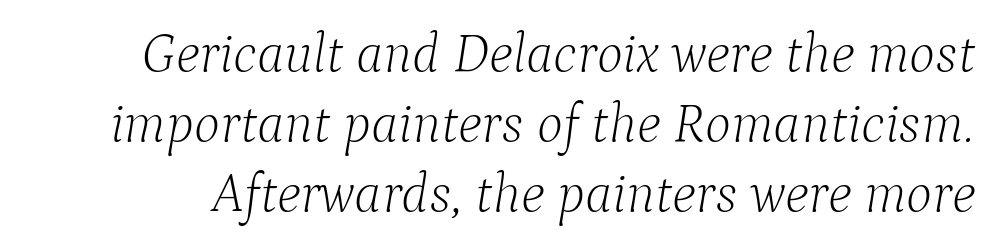
{"serif": "yes", "italic": "yes", "lean": "right", "slant_degrees": 9, "bold": "no", "weight": "light", "width": "normal", "stroke_contrast": "low", "x_height": "medium", "monospaced": "no", "underline": "no", "line_spacing": "normal", "line_spacing_ratio": 1.27, "letter_spacing": "normal", "letter_spacing_em": 0.0, "glyph_px": 55}
